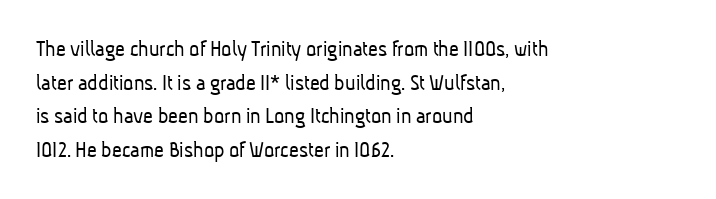
{"bold": "no", "underline": "no", "align": "left", "line_spacing": "normal", "line_spacing_ratio": 1.4, "letter_spacing": "normal", "letter_spacing_em": 0.0, "glyph_px": 24}
